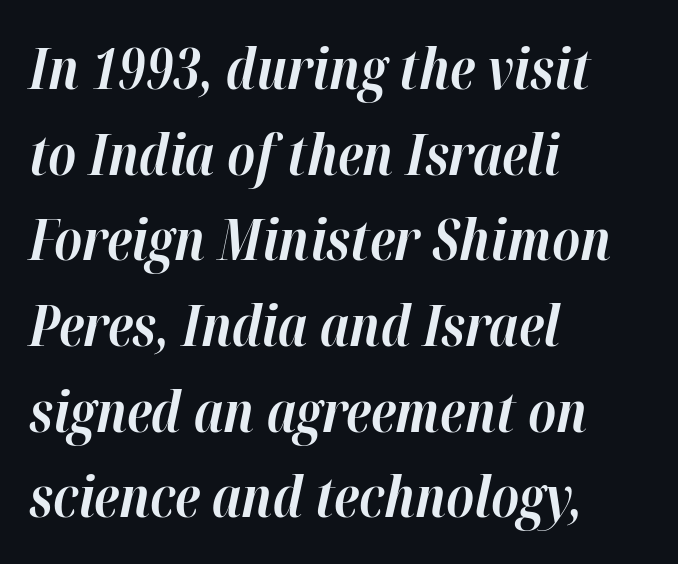
Q: Is the text bold? A: Yes.
Q: Is the text italic (slanted)? A: Yes, it leans right by about 12 degrees.
Q: Is the text underlined? A: No.
Q: How is the paragraph aligned? A: Left-aligned.
Q: Is the spacing between letters normal or unusually wide? A: Normal.
Q: Is the spacing between lines tight, normal or loose? A: Normal.
Q: Width (condensed, normal, or wide)? A: Normal.
Q: Stroke contrast? A: High.
Q: x-height? A: Medium.
Q: Monospaced? A: No.
